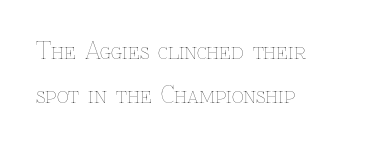
The passage shown is not bold in any degree. Horizontally, the lines are justified to the leading edge only. The letterforms sit shoulder to shoulder at normal distance. The vertical gap from one line to the next is large. These lines were composed using upright roman letters. Just letters on the line, the space beneath them empty.
